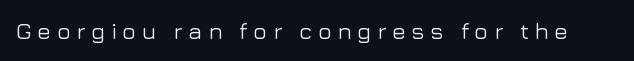
{"italic": "no", "underline": "no", "letter_spacing": "wide", "letter_spacing_em": 0.24, "glyph_px": 23}
